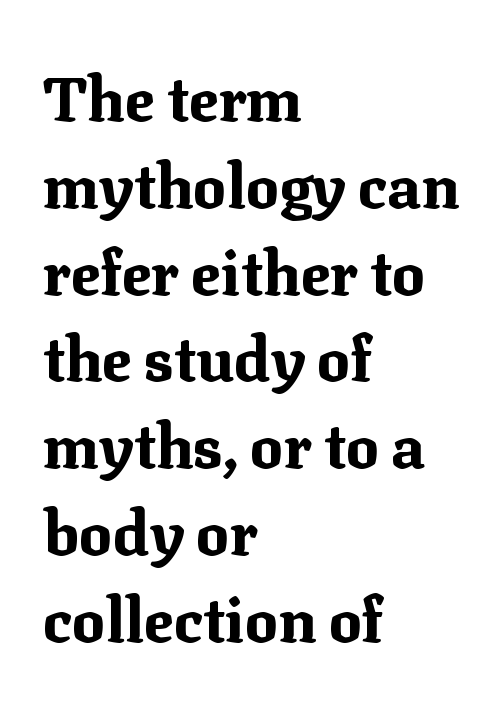
The image shows 62 px bold serif type, upright; set left-aligned, normal line spacing (1.4x), normal letter spacing, not underlined; medium stroke contrast and a medium x-height.
